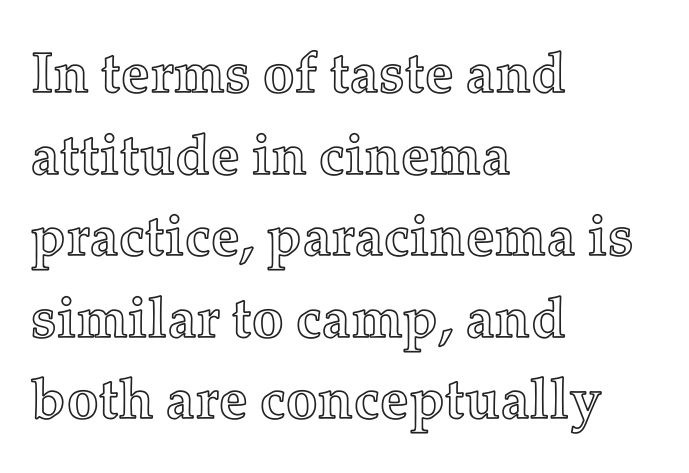
{"italic": "no", "width": "normal", "x_height": "medium", "monospaced": "no", "underline": "no", "align": "left", "line_spacing": "normal", "line_spacing_ratio": 1.43, "letter_spacing": "normal", "letter_spacing_em": 0.0, "glyph_px": 57}
